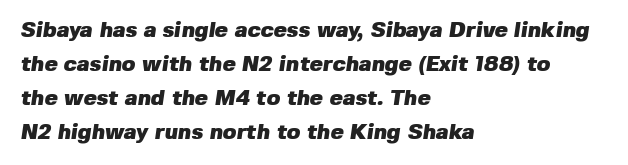
{"bold": "yes", "underline": "no", "align": "left", "line_spacing": "normal", "line_spacing_ratio": 1.55, "letter_spacing": "normal", "letter_spacing_em": 0.0, "glyph_px": 22}
